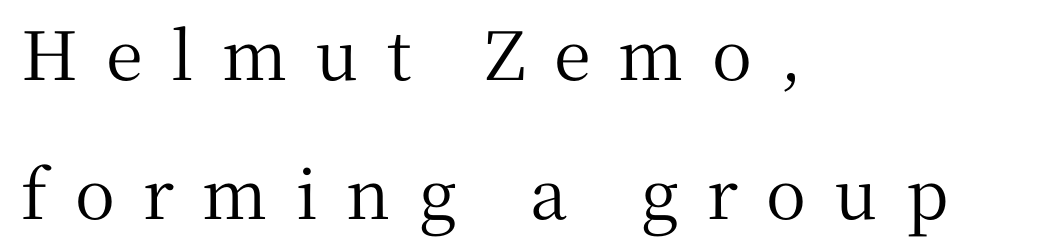
Ascenders rise straight up at ninety degrees. The line texture is sparse and dotted thanks to wide tracking. The lines are quadded left. Do the characters align in a grid? No, the font is proportional. Students, observe: this is what heavily led, spacious text looks like. The words here are not underlined.
